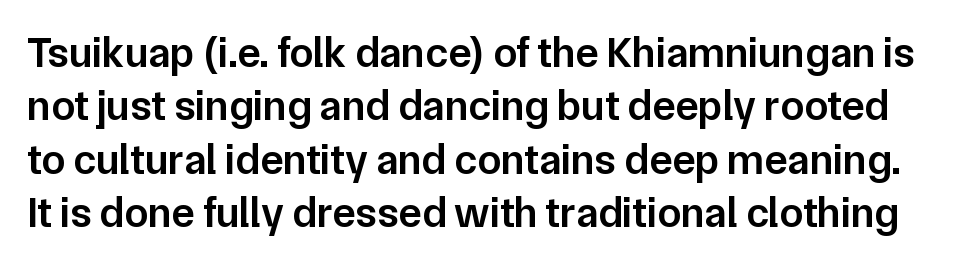
{"serif": "no", "italic": "no", "bold": "semi", "weight": "semibold", "width": "normal", "stroke_contrast": "low", "x_height": "medium", "monospaced": "no", "underline": "no", "line_spacing_ratio": 1.24, "letter_spacing": "normal", "letter_spacing_em": 0.0, "glyph_px": 43}
